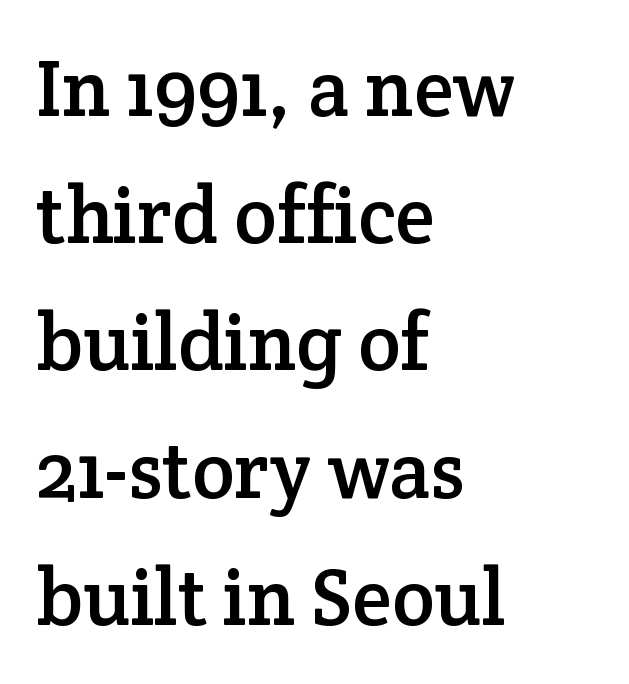
The image shows 80 px serif type, upright; set left-aligned, normal line spacing (1.59x), normal letter spacing, not underlined; low stroke contrast and a medium x-height.
